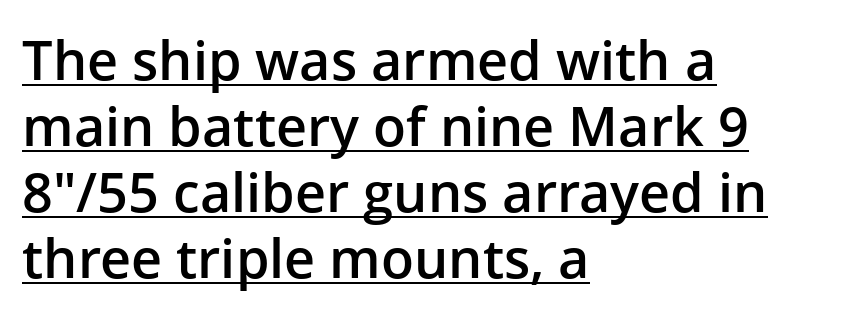
Semibold letterforms, between regular and bold. The passage shown is typed in a proportional face where columns would drift. Letterform terminals end flat and unadorned throughout the passage. You can see a thin bar hugging the bottom of the glyphs. If you drew a line through each stem, it would be perfectly vertical.
